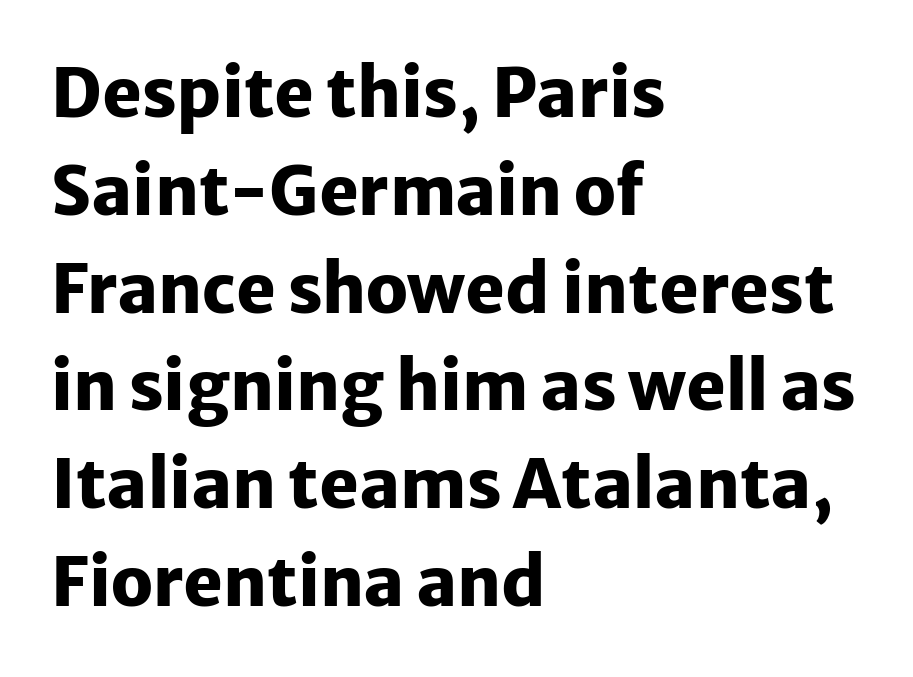
{"serif": "no", "italic": "no", "bold": "yes", "weight": "heavy", "width": "normal", "stroke_contrast": "low", "x_height": "medium", "monospaced": "no", "underline": "no", "align": "left", "line_spacing": "normal", "line_spacing_ratio": 1.46, "letter_spacing": "normal", "letter_spacing_em": 0.0, "glyph_px": 67}
